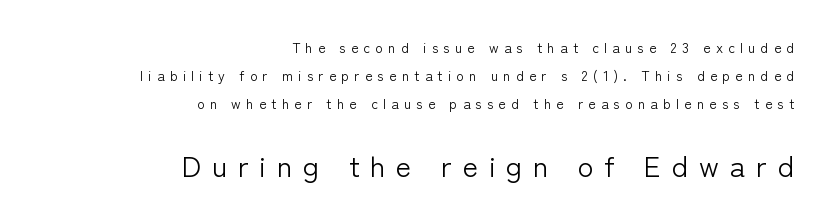
Q: Is the text bold? A: No.
Q: Is the text italic (slanted)? A: No, it is upright.
Q: Is the typeface a serif or a sans-serif typeface? A: Sans-serif.
Q: Is the text underlined? A: No.
Q: How is the paragraph aligned? A: Right-aligned.
Q: Is the spacing between letters normal or unusually wide? A: Unusually wide.
Q: Is the spacing between lines tight, normal or loose? A: Loose.
Q: Which block of text is set in a larger size, the first (top) or the second (bottom)? A: The second (bottom) one.
Q: Width (condensed, normal, or wide)? A: Normal.
Q: Stroke contrast? A: Low.
Q: x-height? A: Medium.
Q: Monospaced? A: No.
